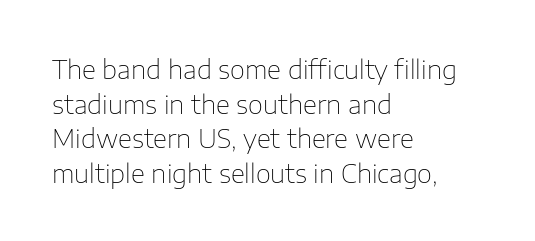
No chunkiness to these letters — they're not bold. A classic flush-left, rag-right setting is used for this passage. One glance says typical: line gaps are just what's usual. The letters sit at their default tracking, neither squeezed nor spread.
